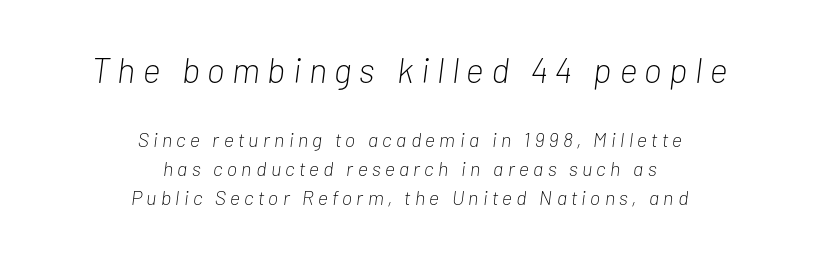
Q: Is the text bold? A: No.
Q: Is the text italic (slanted)? A: Yes, it leans right by about 7 degrees.
Q: Is the text underlined? A: No.
Q: How is the paragraph aligned? A: Centered.
Q: Is the spacing between letters normal or unusually wide? A: Unusually wide.
Q: Is the spacing between lines tight, normal or loose? A: Normal.
Q: Which block of text is set in a larger size, the first (top) or the second (bottom)? A: The first (top) one.
Q: Width (condensed, normal, or wide)? A: Condensed.
Q: Stroke contrast? A: Low.
Q: x-height? A: Medium.
Q: Monospaced? A: No.
